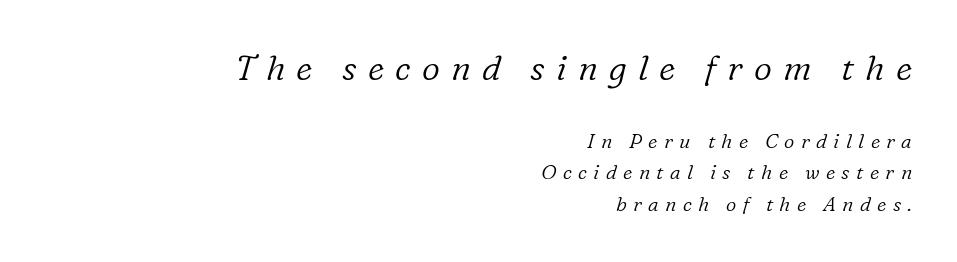
{"serif": "yes", "italic": "yes", "lean": "right", "slant_degrees": 16, "bold": "no", "weight": "light", "width": "normal", "stroke_contrast": "low", "x_height": "medium", "monospaced": "no", "underline": "no", "align": "right", "line_spacing": "normal", "line_spacing_ratio": 1.57, "letter_spacing": "wide", "letter_spacing_em": 0.32, "larger_block": "first", "size_ratio": 1.75, "glyph_px": 35}
